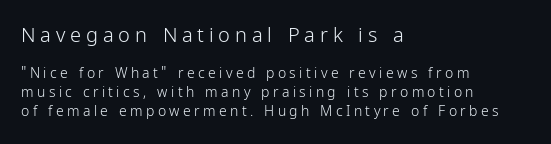
Q: Is the text bold? A: No.
Q: Is the text italic (slanted)? A: No, it is upright.
Q: Is the text underlined? A: No.
Q: How is the paragraph aligned? A: Left-aligned.
Q: Is the spacing between letters normal or unusually wide? A: Unusually wide.
Q: Is the spacing between lines tight, normal or loose? A: Normal.
Q: Which block of text is set in a larger size, the first (top) or the second (bottom)? A: The first (top) one.
